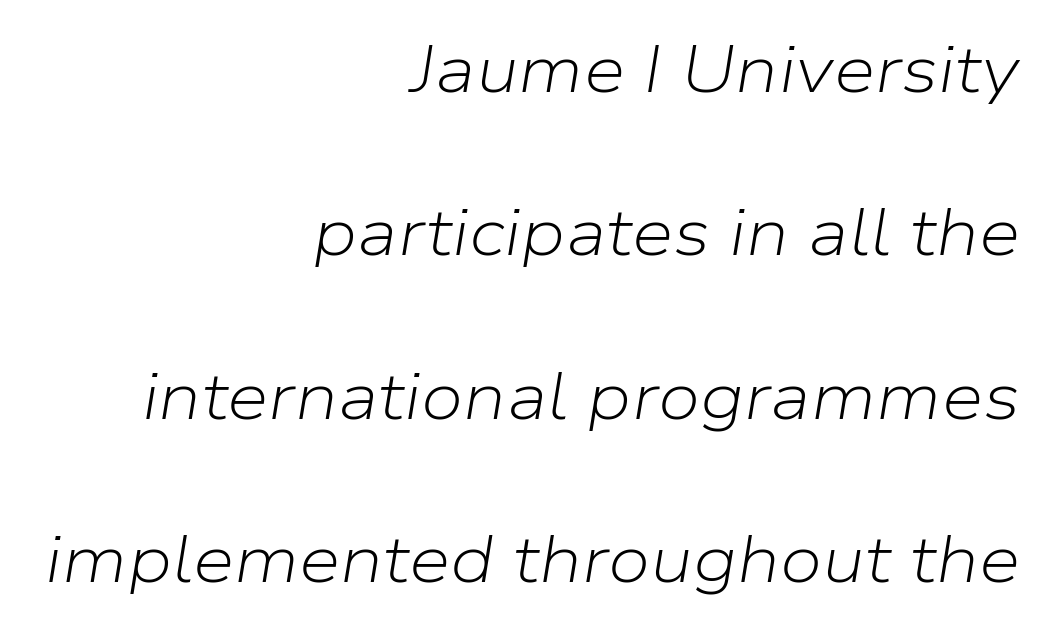
The font sits on the lighter half of the weight spectrum, regular included. A flush-right, rag-left setting is used for this passage. Spacing verdict: proportional, widths tailored to each character. Italic: yes, the glyphs are oblique. Anything drawn beneath the words? Only blank space.
